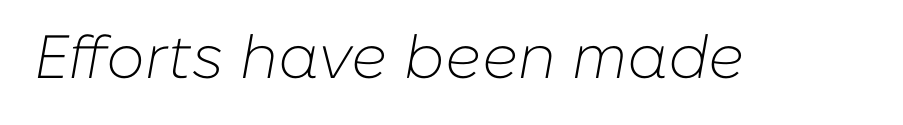
Q: Is the text bold? A: No.
Q: Is the text italic (slanted)? A: Yes, it leans right by about 10 degrees.
Q: Is the text underlined? A: No.
Q: Is the spacing between letters normal or unusually wide? A: Normal.
Q: Width (condensed, normal, or wide)? A: Normal.
Q: Stroke contrast? A: Low.
Q: x-height? A: Medium.
Q: Monospaced? A: No.
